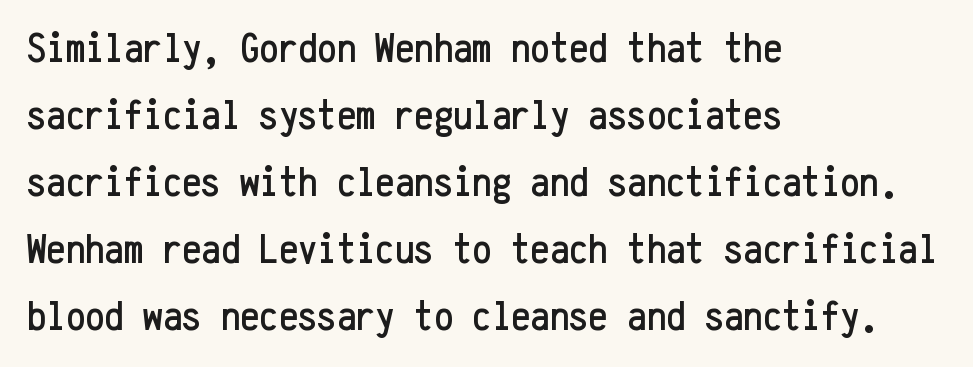
Type style note: lacks serifs. The lines are quadded left. The space directly below the letters is spotless. Every stem runs plumb, perpendicular to the baseline. Monospaced: the letters line up in strict vertical columns. Compared with typical body copy, the letter spacing here is the same.
